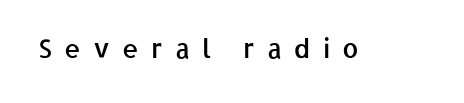
Q: Is the text bold? A: Semi-bold.
Q: Is the text italic (slanted)? A: No, it is upright.
Q: Is the text underlined? A: No.
Q: Is the spacing between letters normal or unusually wide? A: Unusually wide.
